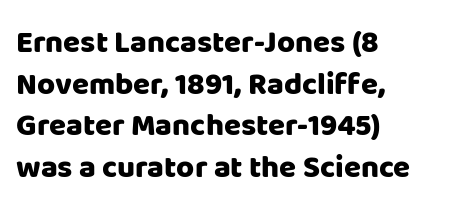
{"serif": "no", "italic": "no", "bold": "yes", "weight": "heavy", "width": "normal", "stroke_contrast": "low", "x_height": "large", "monospaced": "no", "underline": "no", "align": "left", "line_spacing": "normal", "line_spacing_ratio": 1.34, "letter_spacing": "normal", "letter_spacing_em": 0.0, "glyph_px": 31}
